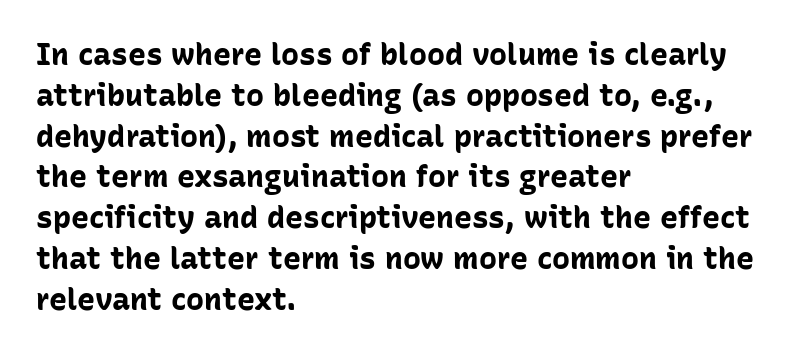
Default kerning and tracking; the words read as compact shapes. You could not count columns in this text — the font is proportionally spaced. The type sits square on the baseline with zero lean. Notice how descenders clear the ascenders below comfortably — that's standard leading.
